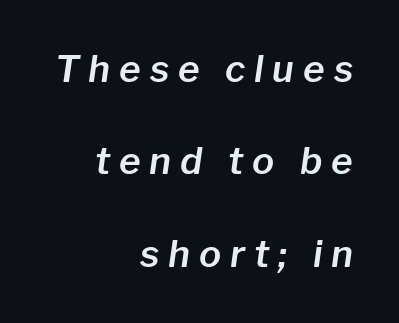
The image shows 37 px text type, italic (leaning right); set right-aligned, loose line spacing (2.5x), unusually wide letter spacing (+0.24 em), not underlined; low stroke contrast and a medium x-height.
